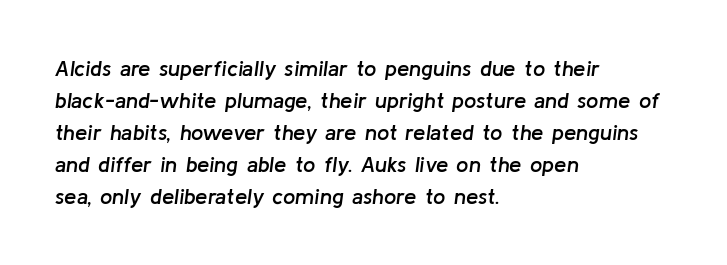
No word sits above an underline. Compared with a centered layout, this one pins lines to the left instead. A typesetter would call this zero additional tracking. Successive baselines arrive at the customary interval.
